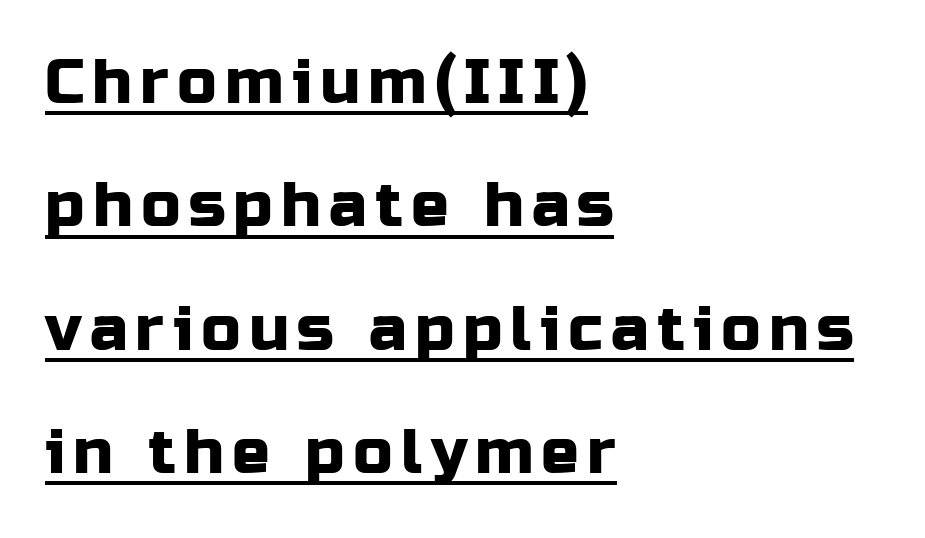
Look at the bottom of the vertical strokes: they stop flat, with no serifs. Is there an underline? Yes — a line sits under the letters. The lines are quadded left. Nope, not italic — everything's standing straight.
